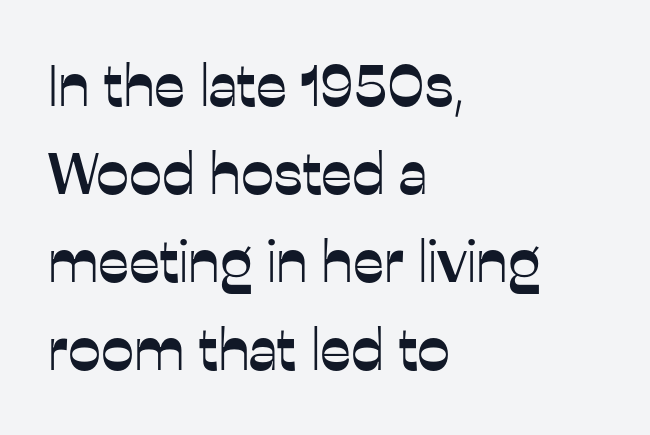
Descenders hang freely into open space. Normally led — the rows are evenly, conventionally spaced. Letter spacing: default. A classic flush-left, rag-right setting is used for this passage. Nope, not italic — everything's standing straight.
